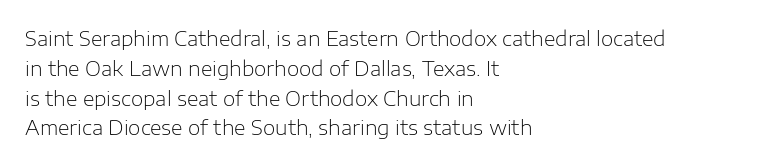
Q: Is the text bold? A: No.
Q: Is the text italic (slanted)? A: No, it is upright.
Q: Is the text underlined? A: No.
Q: How is the paragraph aligned? A: Left-aligned.
Q: Is the spacing between letters normal or unusually wide? A: Normal.
Q: Is the spacing between lines tight, normal or loose? A: Normal.
